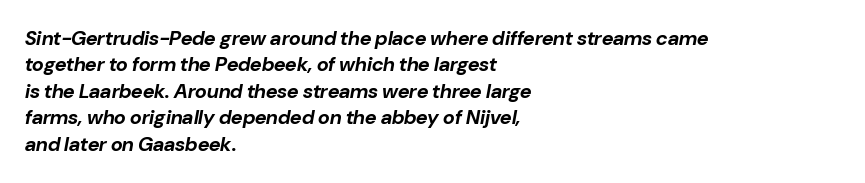
Q: Is the text bold? A: Yes.
Q: Is the text italic (slanted)? A: Yes, it leans right by about 10 degrees.
Q: Is the text underlined? A: No.
Q: How is the paragraph aligned? A: Left-aligned.
Q: Is the spacing between letters normal or unusually wide? A: Normal.
Q: Is the spacing between lines tight, normal or loose? A: Normal.
